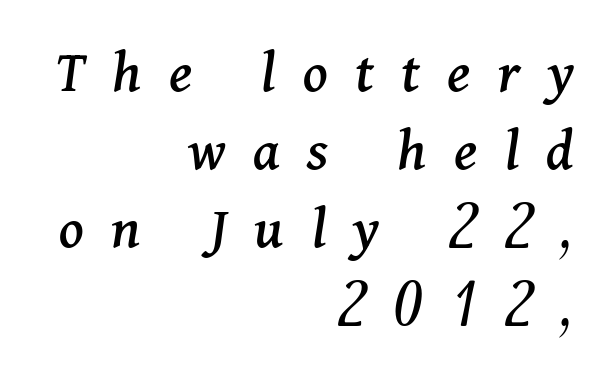
Is this a fixed-width face? No — the glyphs have proportional, varying widths. The rows are spaced the way most documents space them. The typography opts for an oblique posture over an upright one. A student would call this right alignment; a typographer would say flush right, rag left. Look at the tracking — it's clearly loosened, letters drifting apart. The glyphs in this specimen are seriffed.
